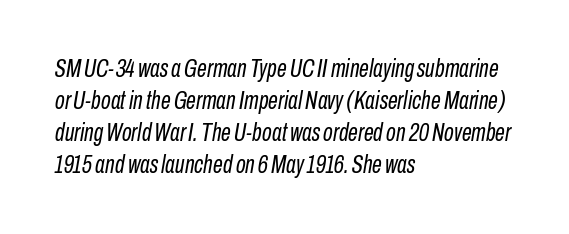
The image shows 25 px text type, italic (leaning right); set left-aligned, normal line spacing (1.28x), normal letter spacing, not underlined.
